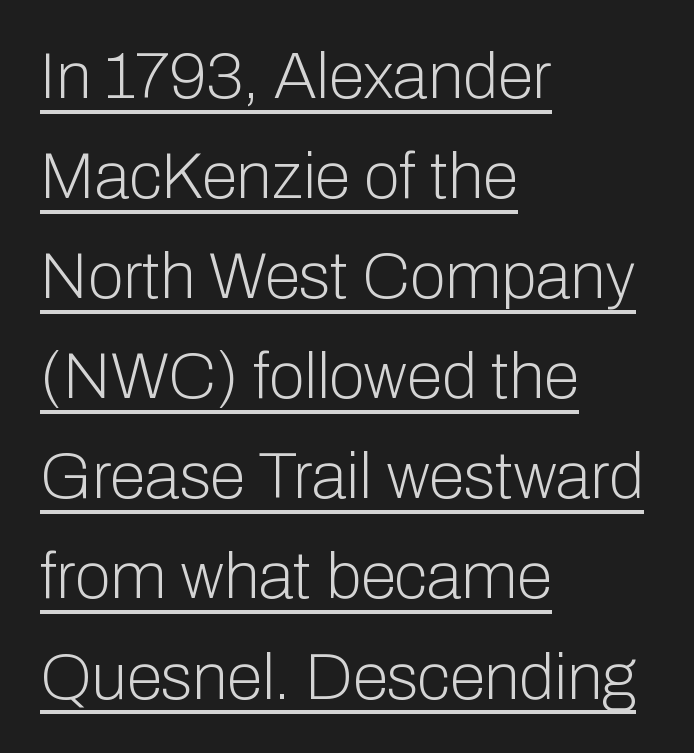
The image shows 65 px light sans-serif type, upright; set left-aligned, normal line spacing (1.54x), normal letter spacing, underlined; low stroke contrast and a medium x-height.
